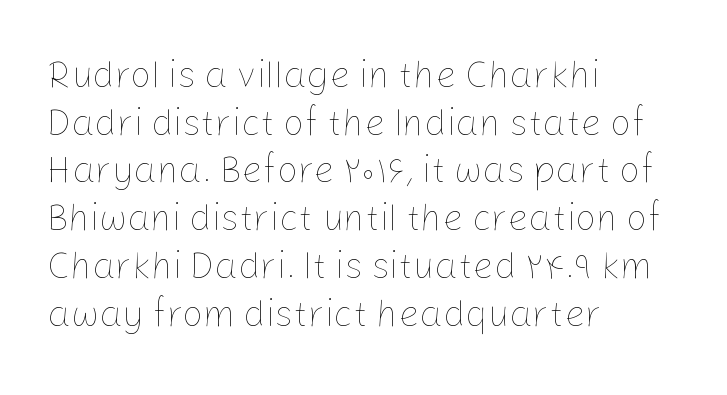
Q: Is the text bold? A: No.
Q: Is the text italic (slanted)? A: No, it is upright.
Q: Is the text underlined? A: No.
Q: How is the paragraph aligned? A: Left-aligned.
Q: Is the spacing between letters normal or unusually wide? A: Normal.
Q: Is the spacing between lines tight, normal or loose? A: Normal.
Q: Width (condensed, normal, or wide)? A: Normal.
Q: Stroke contrast? A: Low.
Q: x-height? A: Medium.
Q: Monospaced? A: No.
